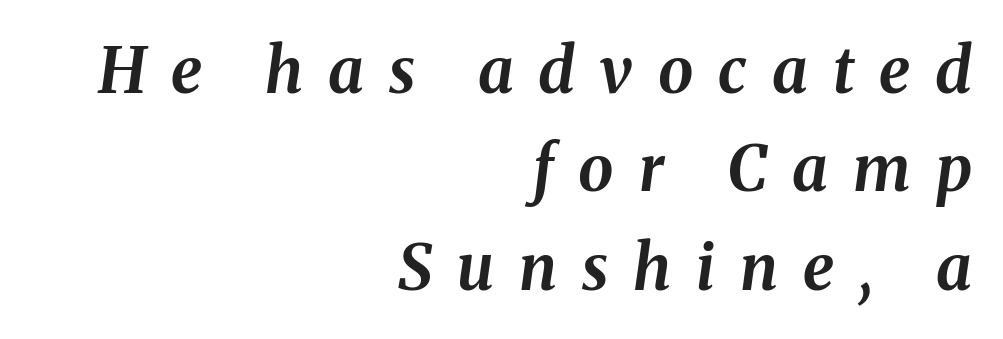
Reading down the block, your eye finds every line finishing at a fixed right position. Designer's note — italics engaged. How would I describe the line gaps? Plain and ordinary. These lines carry a lot of weight — the face is fully bold.
